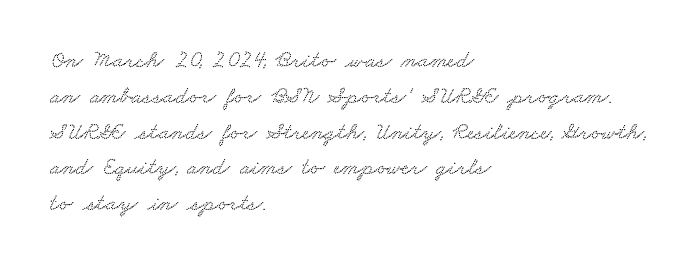
Check the space under the baseline: it is left empty. Successive baselines arrive at the customary interval. No extra tracking has been applied to these lines. The paragraph has a hard left edge and a soft right edge.
